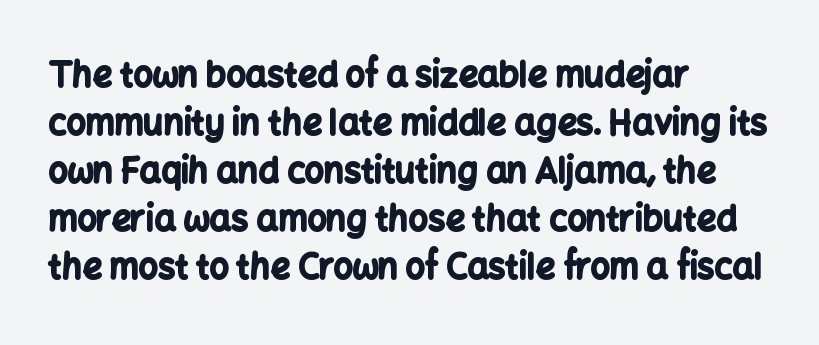
The image shows 34 px bold sans-serif type, upright; set left-aligned, normal line spacing (1.41x), normal letter spacing, not underlined; low stroke contrast and a medium x-height.
